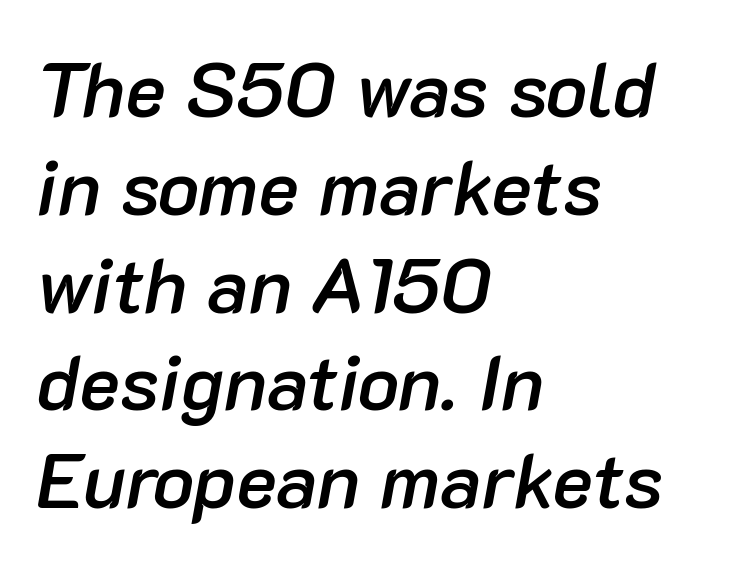
The image shows 77 px semibold type, italic (leaning right); set left-aligned, normal line spacing (1.27x), normal letter spacing, not underlined; low stroke contrast and a medium x-height.
